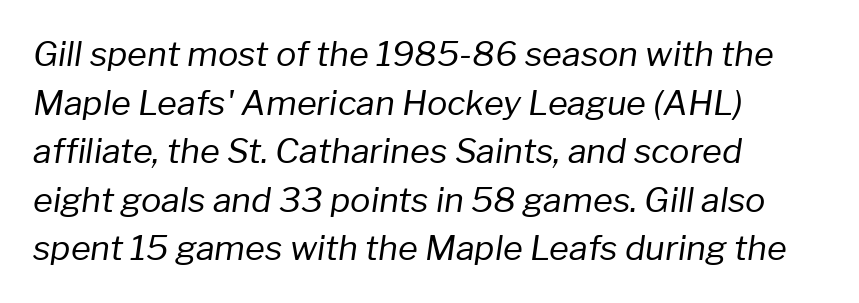
The passage shown is typed in a proportional face where columns would drift. The passage shown leans; its letterforms are oblique. Leading: standard. All the whitespace from short lines collects on the right. Does extra space separate the letters? No, they use regular spacing.
